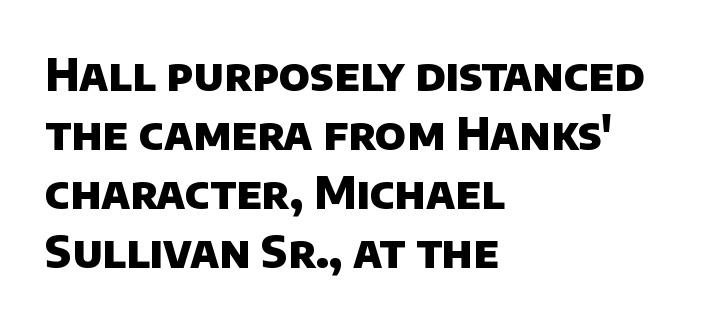
No word sits above an underline. The face used here is rendered with its standard letterfit. These lines are rendered in a variable-pitch font. A typesetter would label this face a sans. The passage is arranged the way most books set body copy — flush left.
